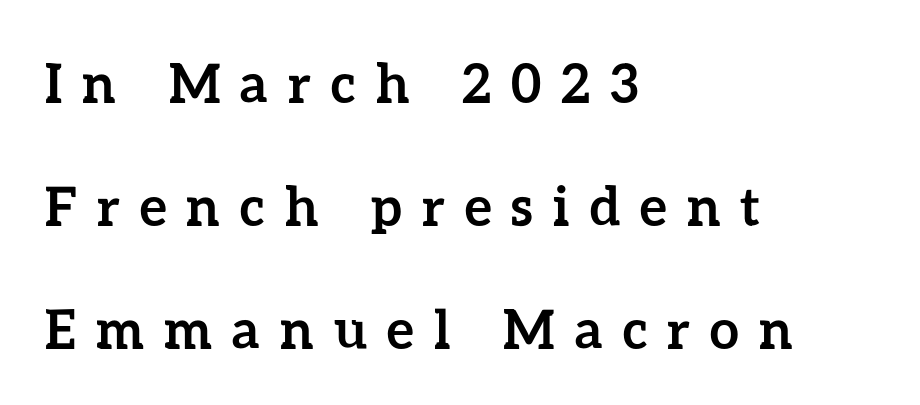
Q: Is the text bold? A: Yes.
Q: Is the text italic (slanted)? A: No, it is upright.
Q: Is the text underlined? A: No.
Q: How is the paragraph aligned? A: Left-aligned.
Q: Is the spacing between letters normal or unusually wide? A: Unusually wide.
Q: Is the spacing between lines tight, normal or loose? A: Loose.
Q: Width (condensed, normal, or wide)? A: Normal.
Q: Stroke contrast? A: Low.
Q: x-height? A: Medium.
Q: Monospaced? A: No.
